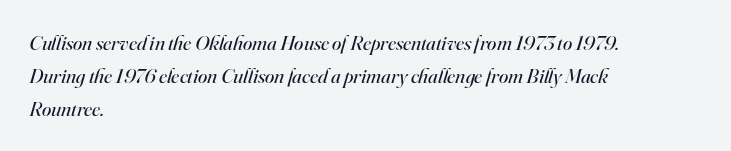
A student would call this left alignment; a typographer would say flush left, rag right. What stands out about the letter spacing? Nothing — it is the standard amount. Bare-footed words on every line. Weight class: somewhere from thin through regular.
